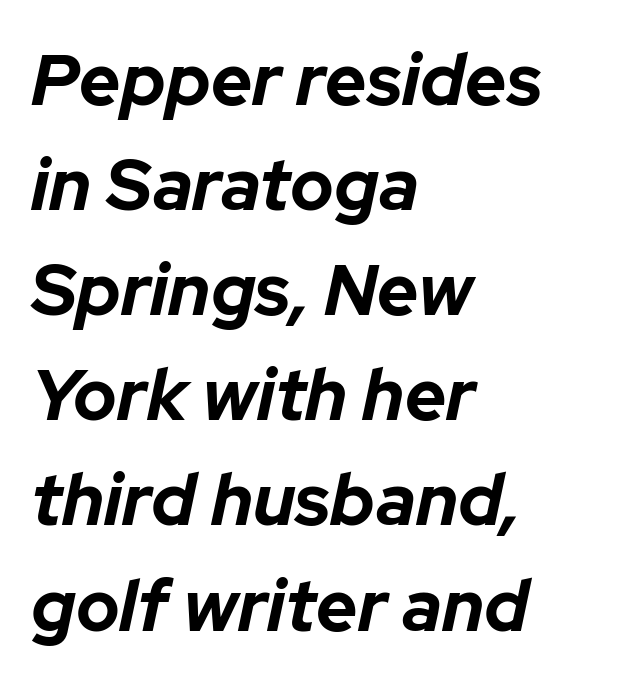
Q: Is the text bold? A: Yes.
Q: Is the text italic (slanted)? A: Yes, it leans right by about 12 degrees.
Q: Is the text underlined? A: No.
Q: How is the paragraph aligned? A: Left-aligned.
Q: Is the spacing between letters normal or unusually wide? A: Normal.
Q: Is the spacing between lines tight, normal or loose? A: Normal.
Q: Width (condensed, normal, or wide)? A: Normal.
Q: Stroke contrast? A: Low.
Q: x-height? A: Medium.
Q: Monospaced? A: No.
